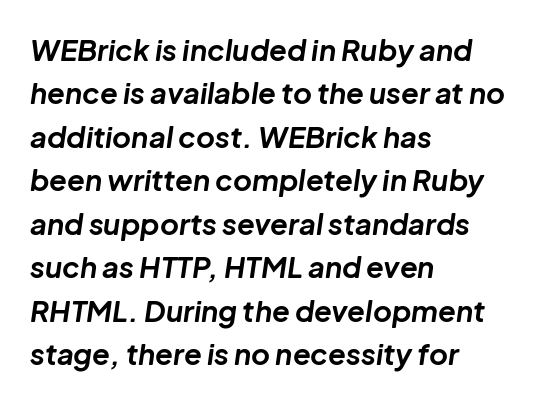
Horizontal alignment here is leftward, the default for most running prose. A typesetter would call this leading conventional body-copy spacing. Tracking here is standard; glyphs follow each other at the usual distance. As a designer I'd log this as weight 700, bold. The passage shown is not underscored anywhere.
